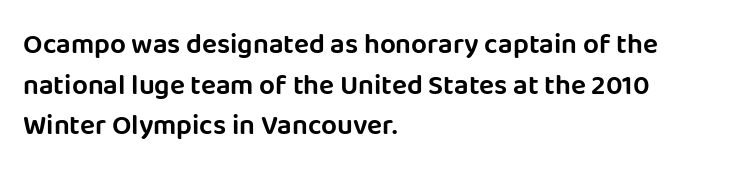
Q: Is the text italic (slanted)? A: No, it is upright.
Q: Is the typeface a serif or a sans-serif typeface? A: Sans-serif.
Q: Is the text underlined? A: No.
Q: How is the paragraph aligned? A: Left-aligned.
Q: Is the spacing between letters normal or unusually wide? A: Normal.
Q: Is the spacing between lines tight, normal or loose? A: Normal.
Q: Width (condensed, normal, or wide)? A: Normal.
Q: Stroke contrast? A: Low.
Q: x-height? A: Large.
Q: Monospaced? A: No.
